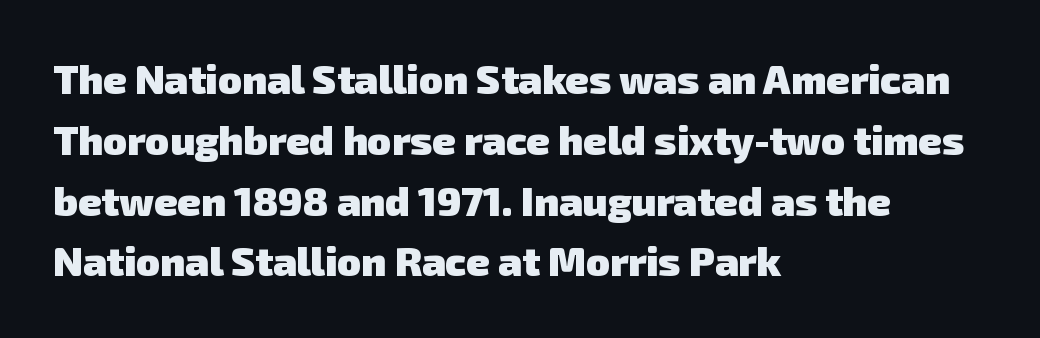
{"serif": "no", "bold": "yes", "weight": "heavy", "width": "normal", "stroke_contrast": "low", "x_height": "medium", "monospaced": "no", "underline": "no", "align": "left", "line_spacing": "normal", "line_spacing_ratio": 1.52, "letter_spacing": "normal", "letter_spacing_em": 0.0, "glyph_px": 40}
